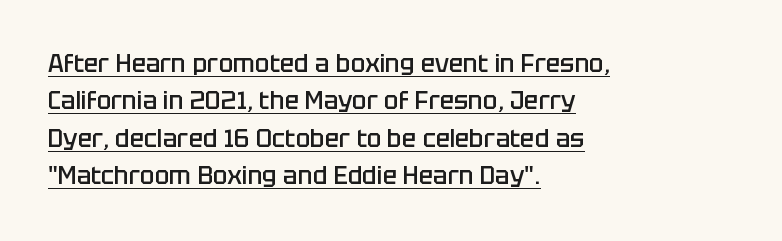
Q: Is the text bold? A: Semi-bold.
Q: Is the text italic (slanted)? A: No, it is upright.
Q: Is the text underlined? A: Yes.
Q: How is the paragraph aligned? A: Left-aligned.
Q: Is the spacing between letters normal or unusually wide? A: Normal.
Q: Is the spacing between lines tight, normal or loose? A: Normal.
